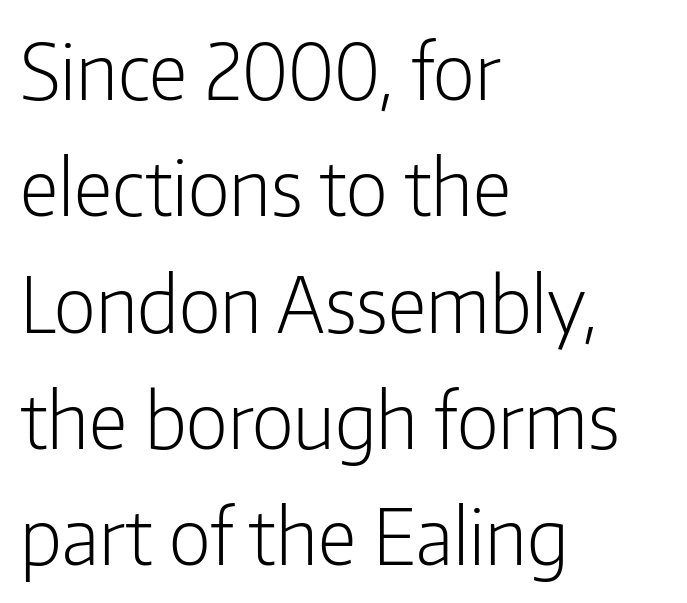
{"serif": "no", "italic": "no", "bold": "no", "weight": "light", "width": "condensed", "stroke_contrast": "low", "x_height": "medium", "monospaced": "no", "underline": "no", "align": "left", "line_spacing": "normal", "line_spacing_ratio": 1.51, "letter_spacing": "normal", "letter_spacing_em": 0.0, "glyph_px": 77}
